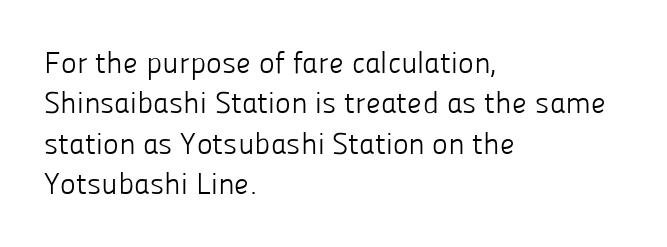
Q: Is the text bold? A: No.
Q: Is the text italic (slanted)? A: No, it is upright.
Q: Is the typeface a serif or a sans-serif typeface? A: Sans-serif.
Q: Is the text underlined? A: No.
Q: How is the paragraph aligned? A: Left-aligned.
Q: Is the spacing between letters normal or unusually wide? A: Normal.
Q: Is the spacing between lines tight, normal or loose? A: Normal.
Q: Width (condensed, normal, or wide)? A: Normal.
Q: Stroke contrast? A: Low.
Q: x-height? A: Medium.
Q: Monospaced? A: No.
